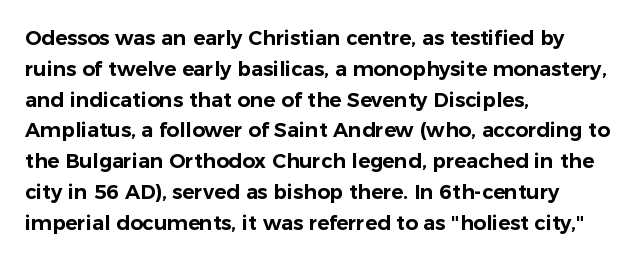
The image shows 20 px text type, upright; set left-aligned, normal line spacing (1.54x), normal letter spacing, not underlined.
